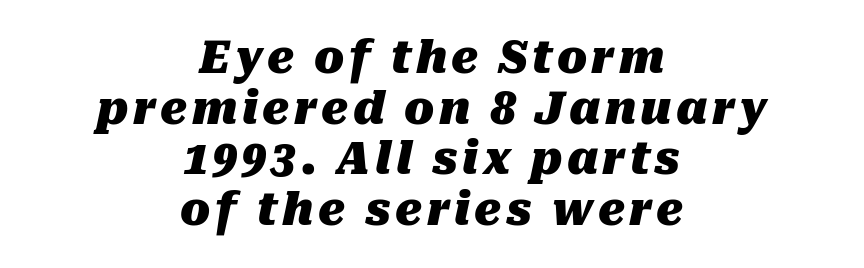
{"italic": "yes", "lean": "right", "slant_degrees": 10, "bold": "yes", "weight": "heavy", "width": "normal", "stroke_contrast": "medium", "x_height": "medium", "monospaced": "no", "underline": "no", "align": "center", "line_spacing": "tight", "line_spacing_ratio": 1.15, "glyph_px": 44}
